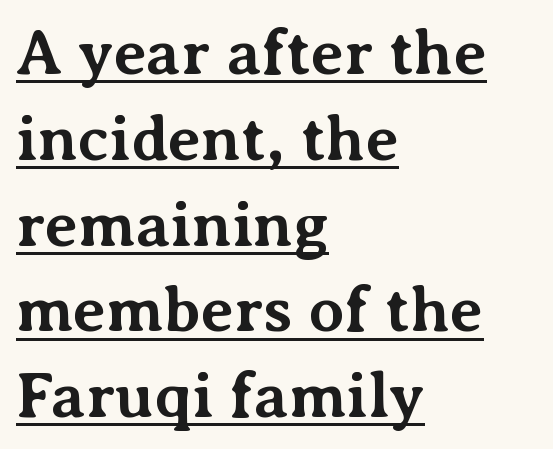
{"serif": "yes", "italic": "no", "bold": "yes", "weight": "bold", "width": "normal", "stroke_contrast": "medium", "x_height": "medium", "monospaced": "no", "underline": "yes", "align": "left", "line_spacing": "normal", "line_spacing_ratio": 1.34, "letter_spacing": "normal", "letter_spacing_em": 0.0, "glyph_px": 64}
